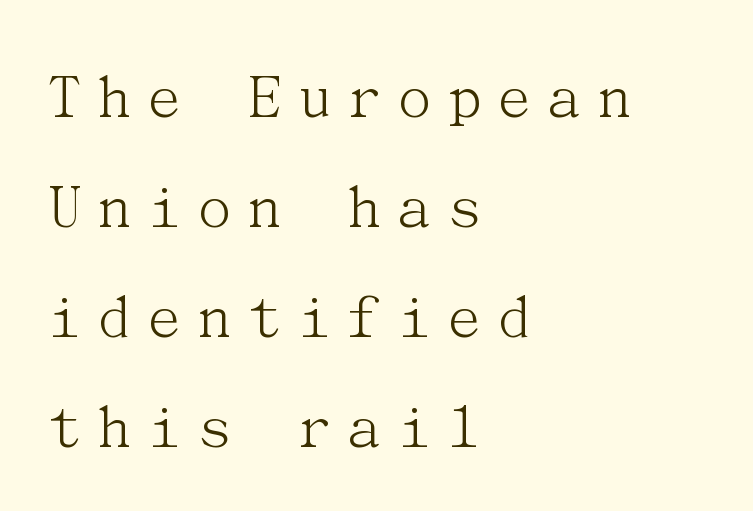
{"serif": "yes", "italic": "no", "bold": "no", "weight": "light", "width": "normal", "stroke_contrast": "medium", "x_height": "medium", "underline": "no", "align": "left", "line_spacing": "normal", "line_spacing_ratio": 1.64, "glyph_px": 67}
